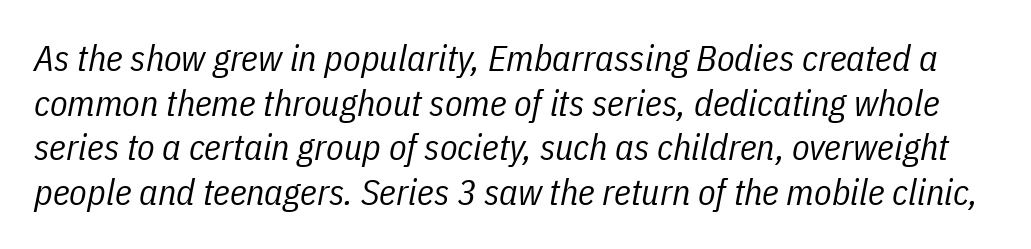
Q: Is the text bold? A: No.
Q: Is the text italic (slanted)? A: Yes, it leans right by about 11 degrees.
Q: Is the text underlined? A: No.
Q: Is the spacing between letters normal or unusually wide? A: Normal.
Q: Width (condensed, normal, or wide)? A: Condensed.
Q: Stroke contrast? A: Low.
Q: x-height? A: Medium.
Q: Monospaced? A: No.
